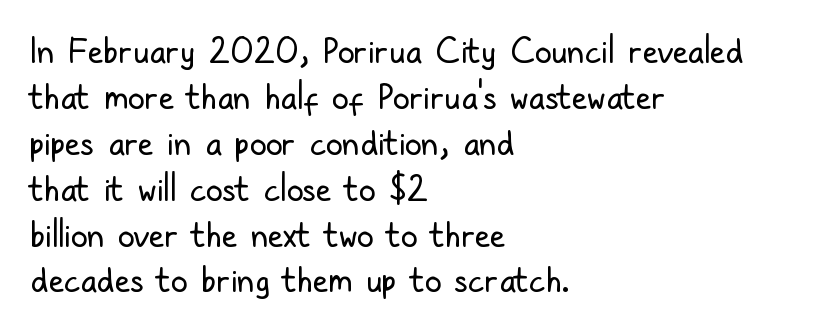
Note: no serifs on the glyphs. Think of a printed novel: that variable character pitch is what you see here. The letters stand straight up with perfectly vertical stems. The line-height multiplier appears to be the usual default. Which margin do the lines hug? The left one — the right edge is uneven. Observe the ordinary spacing: letters are neighbours, not strangers.
